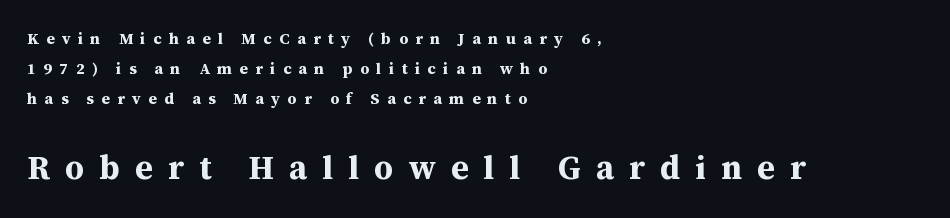
{"serif": "yes", "italic": "no", "bold": "yes", "weight": "bold", "width": "normal", "stroke_contrast": "medium", "x_height": "medium", "monospaced": "no", "underline": "no", "align": "left", "line_spacing_ratio": 1.88, "letter_spacing": "wide", "letter_spacing_em": 0.46, "larger_block": "second", "size_ratio": 2.06, "glyph_px": 33}
